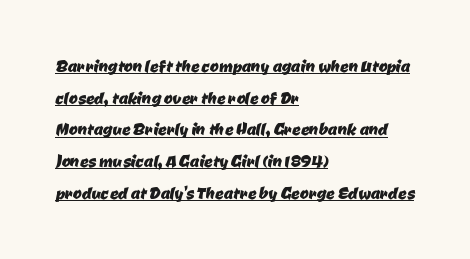
{"underline": "yes", "align": "left", "line_spacing": "normal", "line_spacing_ratio": 1.51, "letter_spacing": "normal", "letter_spacing_em": 0.0, "glyph_px": 21}
